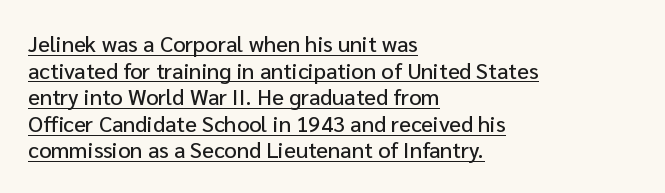
{"italic": "no", "underline": "yes", "align": "left", "line_spacing_ratio": 1.21, "letter_spacing": "normal", "letter_spacing_em": 0.0, "glyph_px": 22}
